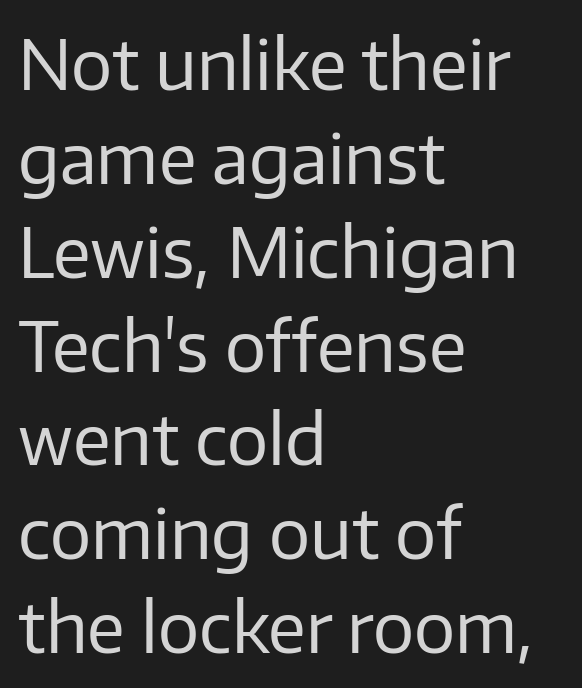
{"serif": "no", "italic": "no", "bold": "no", "weight": "regular", "width": "normal", "stroke_contrast": "low", "x_height": "medium", "monospaced": "no", "underline": "no", "align": "left", "line_spacing": "normal", "line_spacing_ratio": 1.36, "letter_spacing": "normal", "letter_spacing_em": 0.0, "glyph_px": 69}
